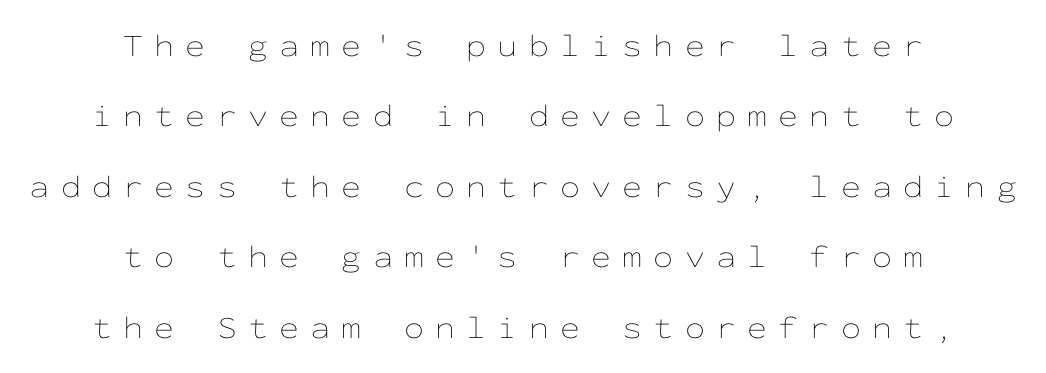
Q: Is the text bold? A: No.
Q: Is the text italic (slanted)? A: No, it is upright.
Q: Is the text underlined? A: No.
Q: How is the paragraph aligned? A: Centered.
Q: Is the spacing between letters normal or unusually wide? A: Unusually wide.
Q: Is the spacing between lines tight, normal or loose? A: Loose.
Q: Width (condensed, normal, or wide)? A: Wide.
Q: Stroke contrast? A: Low.
Q: x-height? A: Medium.
Q: Monospaced? A: Yes.
